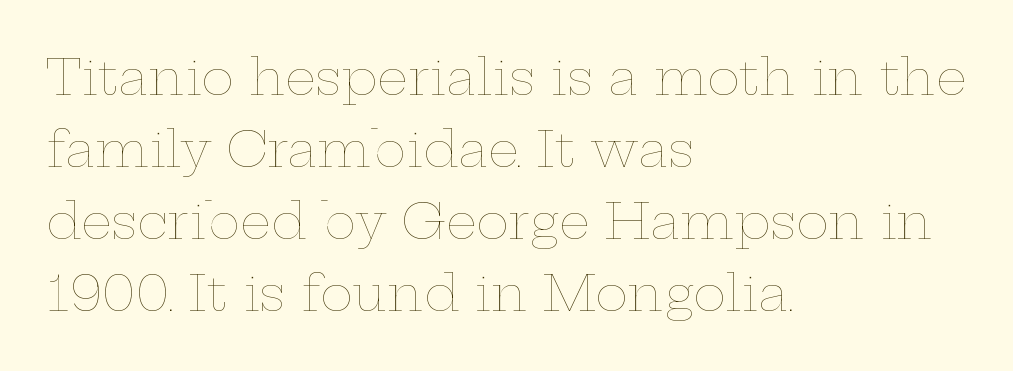
The image shows 49 px thin, wide type, upright; set left-aligned, normal line spacing (1.47x), normal letter spacing, not underlined; low stroke contrast and a medium x-height.
